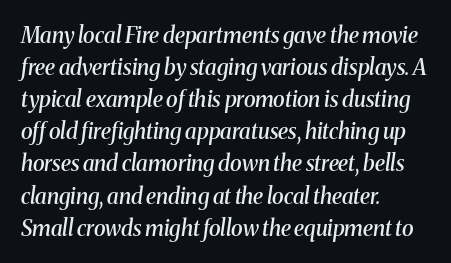
Q: Is the text bold? A: Semi-bold.
Q: Is the text italic (slanted)? A: Yes, it leans right by about 8 degrees.
Q: Is the text underlined? A: No.
Q: How is the paragraph aligned? A: Left-aligned.
Q: Is the spacing between letters normal or unusually wide? A: Normal.
Q: Is the spacing between lines tight, normal or loose? A: Normal.
